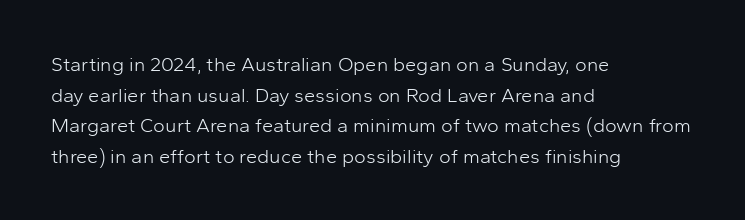
Q: Is the text bold? A: No.
Q: Is the text italic (slanted)? A: No, it is upright.
Q: Is the text underlined? A: No.
Q: How is the paragraph aligned? A: Left-aligned.
Q: Is the spacing between letters normal or unusually wide? A: Normal.
Q: Is the spacing between lines tight, normal or loose? A: Normal.
